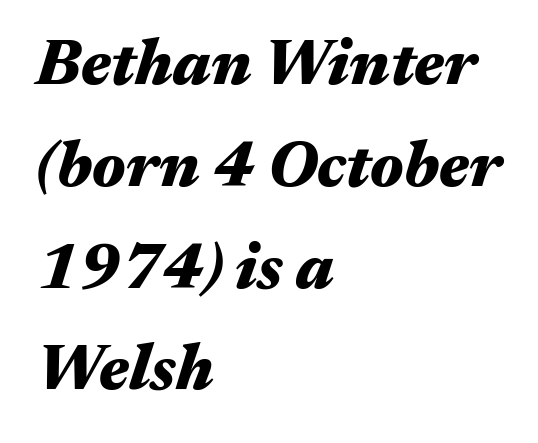
The image shows 64 px heavy, wide type, italic (leaning right); set left-aligned, normal line spacing (1.59x), normal letter spacing, not underlined; medium stroke contrast and a medium x-height.
